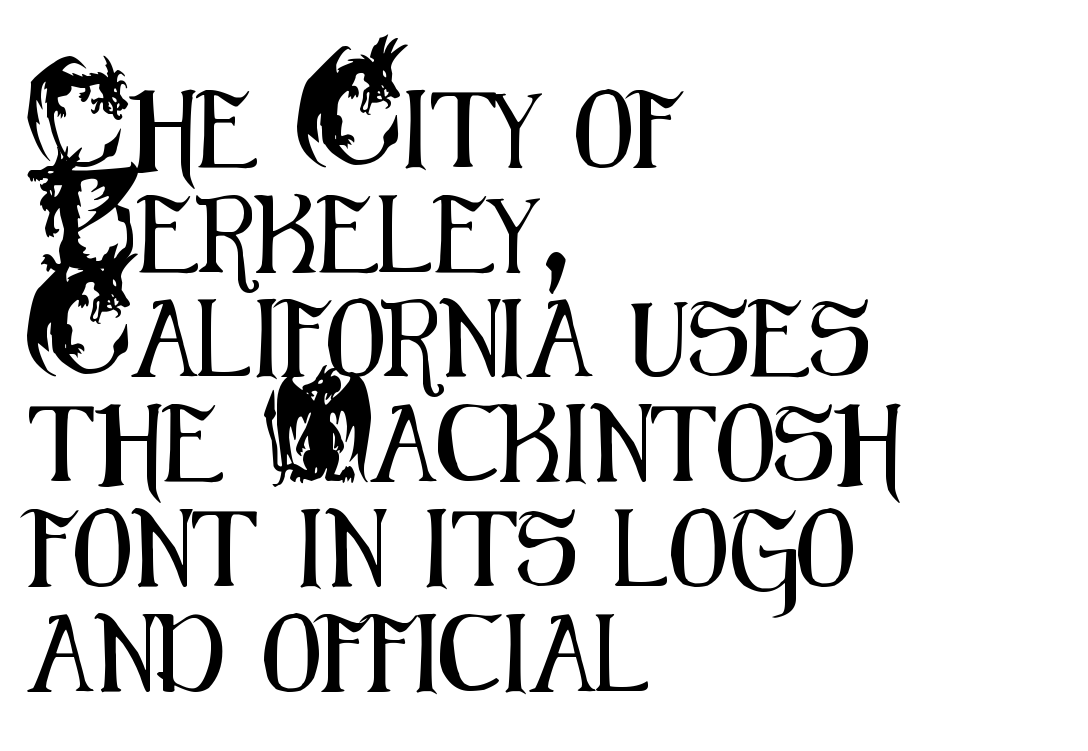
The image shows 77 px condensed sans-serif type, upright; set left-aligned, normal line spacing (1.36x), normal letter spacing, not underlined; medium stroke contrast and a small x-height.
